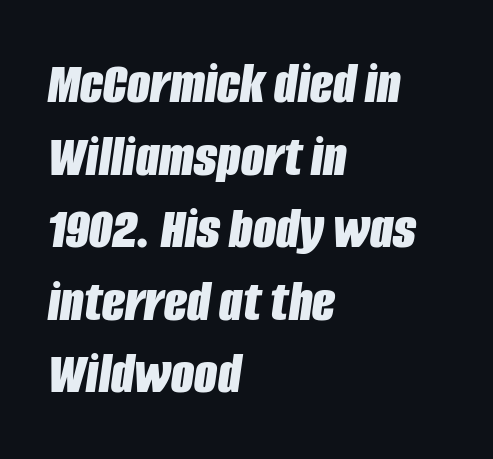
The image shows 60 px bold, condensed type, italic (leaning right); set left-aligned, line spacing 1.21x, normal letter spacing, not underlined; low stroke contrast and a large x-height.
